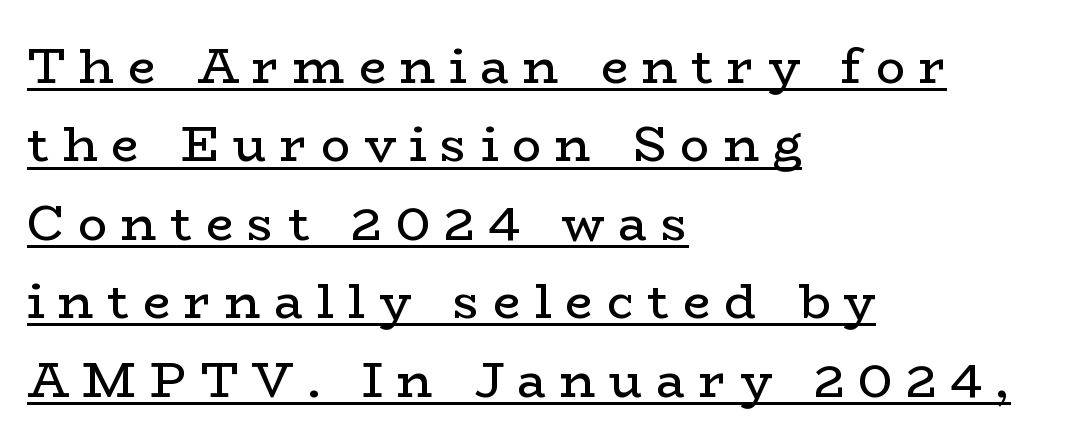
The image shows 49 px regular-weight, wide serif type, upright; set left-aligned, normal line spacing (1.6x), unusually wide letter spacing (+0.28 em), underlined; low stroke contrast and a medium x-height.
